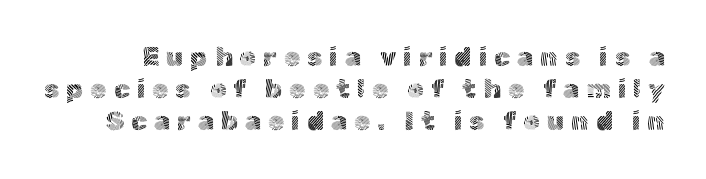
The specimen reads as upright at a glance. Each stroke keeps to a modest, everyday thickness or less. The strip under each line holds only bare page. Inter-character spacing is expanded well beyond the font's built-in metrics.
